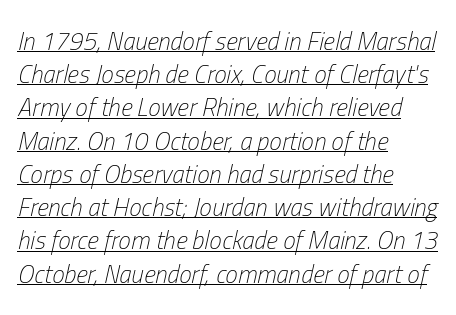
The image shows 25 px text type, italic (leaning right); set left-aligned, normal line spacing (1.33x), normal letter spacing, underlined.
